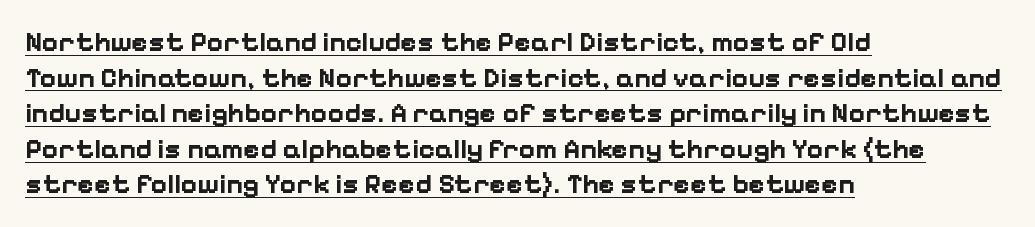
The image shows 28 px bold sans-serif type, upright; set left-aligned, normal line spacing (1.27x), normal letter spacing, underlined; low stroke contrast and a medium x-height.
